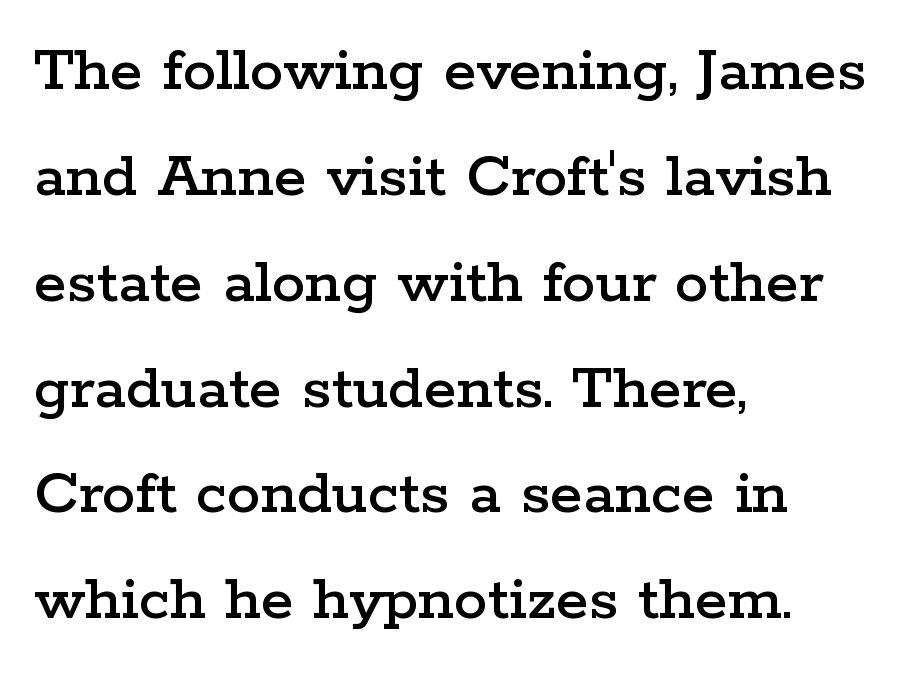
{"serif": "yes", "italic": "no", "width": "wide", "stroke_contrast": "low", "x_height": "medium", "monospaced": "no", "underline": "no", "align": "left", "line_spacing": "normal", "line_spacing_ratio": 1.58, "letter_spacing": "normal", "letter_spacing_em": 0.0, "glyph_px": 67}
